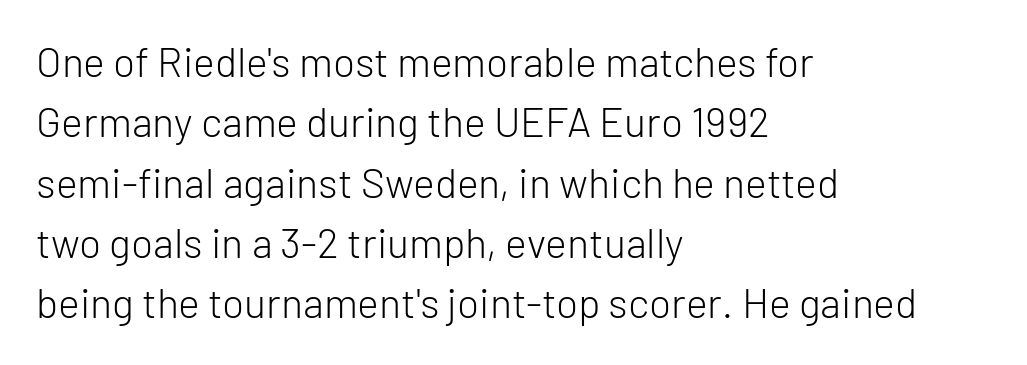
The zone under the glyphs is completely vacant. Serifs: no, the terminals of the letterforms are clean. The lettering stays uniformly vertical, giving the passage a roman look. Teacher's note: observe the even left margin — that is flush-left alignment.
